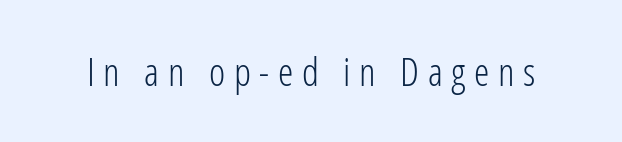
The image shows 39 px light, condensed sans-serif type, upright; set unusually wide letter spacing (+0.22 em), not underlined; low stroke contrast and a medium x-height.
